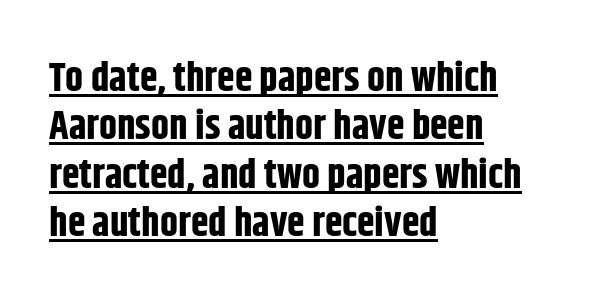
The image shows 40 px bold, condensed sans-serif type, upright; set left-aligned, line spacing 1.21x, normal letter spacing, underlined; low stroke contrast and a large x-height.
